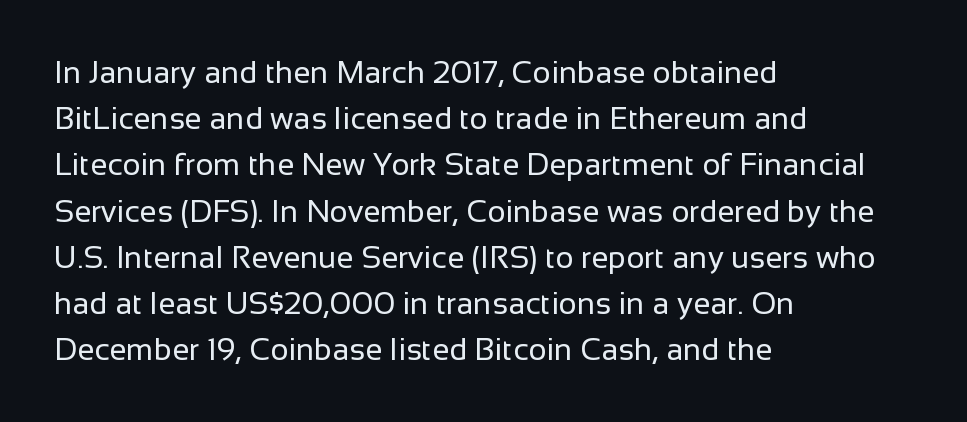
{"serif": "no", "italic": "no", "bold": "no", "weight": "regular", "width": "normal", "stroke_contrast": "low", "x_height": "medium", "monospaced": "no", "underline": "no", "align": "left", "line_spacing": "normal", "line_spacing_ratio": 1.49, "letter_spacing": "normal", "letter_spacing_em": 0.0, "glyph_px": 31}
